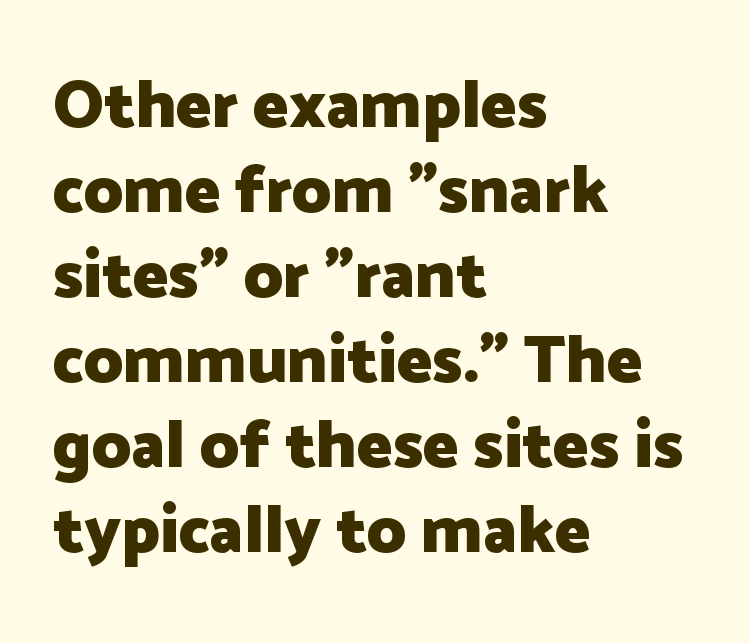
Q: Is the text bold? A: Yes.
Q: Is the text italic (slanted)? A: No, it is upright.
Q: Is the typeface a serif or a sans-serif typeface? A: Sans-serif.
Q: Is the text underlined? A: No.
Q: How is the paragraph aligned? A: Left-aligned.
Q: Is the spacing between letters normal or unusually wide? A: Normal.
Q: Is the spacing between lines tight, normal or loose? A: Normal.
Q: Width (condensed, normal, or wide)? A: Normal.
Q: Stroke contrast? A: Low.
Q: x-height? A: Medium.
Q: Monospaced? A: No.
